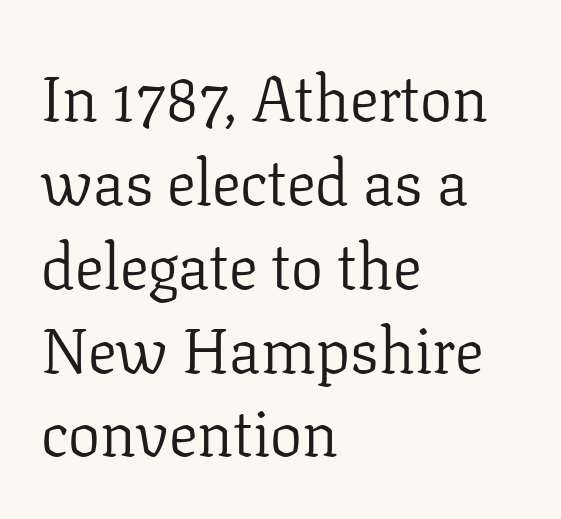
Q: Is the text bold? A: No.
Q: Is the text italic (slanted)? A: No, it is upright.
Q: Is the typeface a serif or a sans-serif typeface? A: Serif.
Q: Is the text underlined? A: No.
Q: How is the paragraph aligned? A: Left-aligned.
Q: Is the spacing between letters normal or unusually wide? A: Normal.
Q: Is the spacing between lines tight, normal or loose? A: Normal.
Q: Width (condensed, normal, or wide)? A: Normal.
Q: Stroke contrast? A: Low.
Q: x-height? A: Medium.
Q: Monospaced? A: No.
